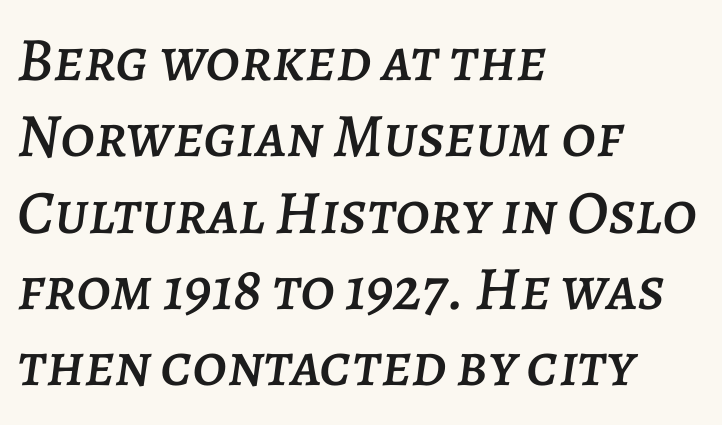
The image shows 62 px text type, italic (leaning right); set left-aligned, line spacing 1.23x, normal letter spacing, not underlined; low stroke contrast and a large x-height.
